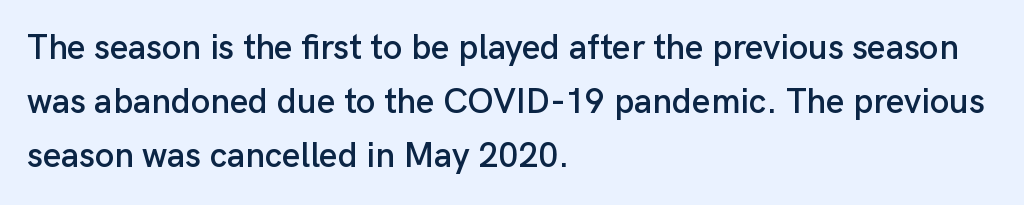
{"serif": "no", "italic": "no", "width": "normal", "stroke_contrast": "low", "x_height": "medium", "monospaced": "no", "underline": "no", "align": "left", "line_spacing": "normal", "line_spacing_ratio": 1.54, "letter_spacing": "normal", "letter_spacing_em": 0.0, "glyph_px": 35}
